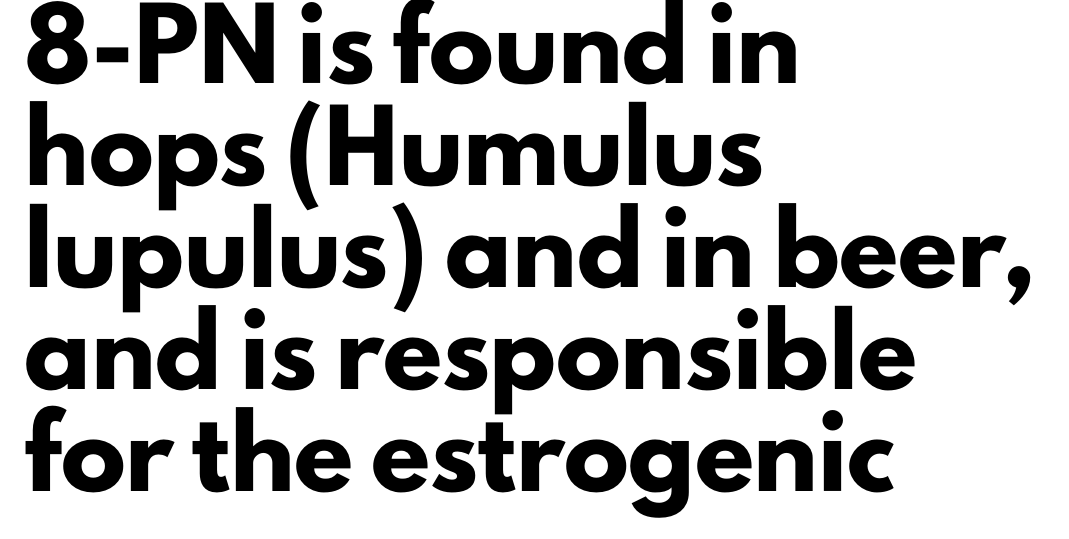
Q: Is the text bold? A: Yes.
Q: Is the text italic (slanted)? A: No, it is upright.
Q: Is the typeface a serif or a sans-serif typeface? A: Sans-serif.
Q: Is the text underlined? A: No.
Q: How is the paragraph aligned? A: Left-aligned.
Q: Is the spacing between letters normal or unusually wide? A: Normal.
Q: Is the spacing between lines tight, normal or loose? A: Normal.
Q: Width (condensed, normal, or wide)? A: Normal.
Q: Stroke contrast? A: Low.
Q: x-height? A: Small.
Q: Monospaced? A: No.
